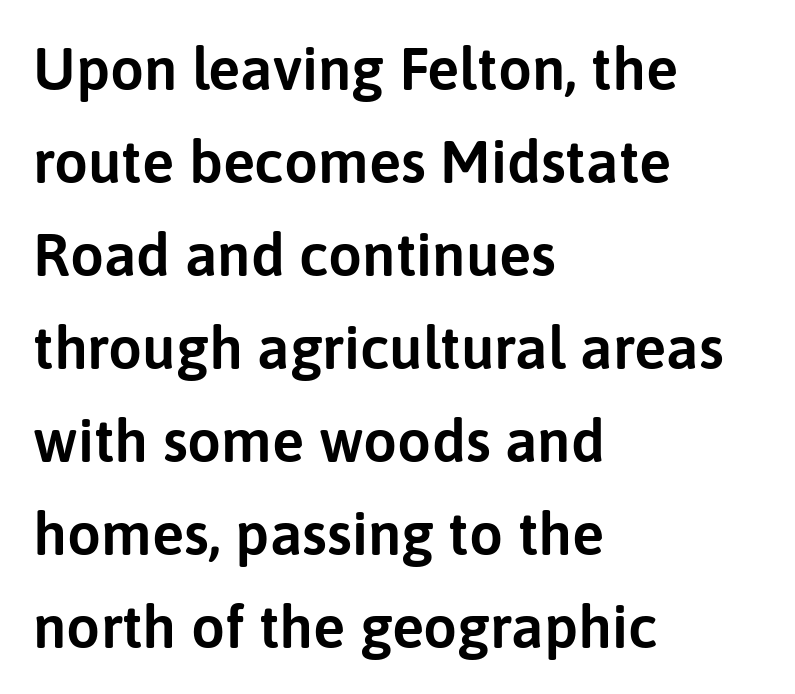
The image shows 60 px sans-serif type, upright; set left-aligned, normal line spacing (1.55x), normal letter spacing, not underlined; low stroke contrast and a medium x-height.
